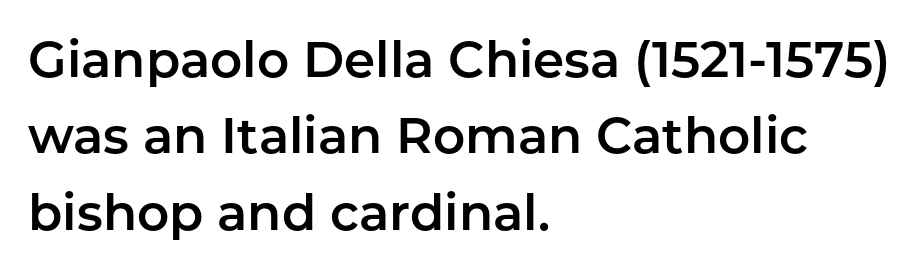
{"serif": "no", "italic": "no", "width": "normal", "stroke_contrast": "low", "x_height": "medium", "monospaced": "no", "underline": "no", "align": "left", "line_spacing": "normal", "line_spacing_ratio": 1.53, "letter_spacing": "normal", "letter_spacing_em": 0.0, "glyph_px": 50}
